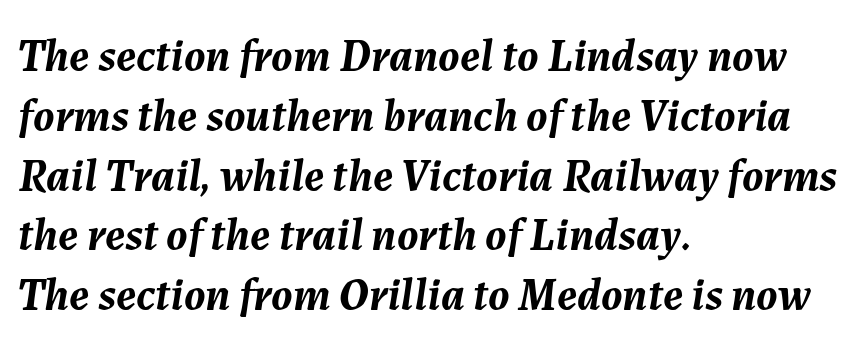
{"italic": "yes", "lean": "right", "slant_degrees": 7, "bold": "yes", "weight": "semibold", "width": "normal", "stroke_contrast": "medium", "x_height": "medium", "monospaced": "no", "underline": "no", "align": "left", "line_spacing": "normal", "line_spacing_ratio": 1.3, "letter_spacing": "normal", "letter_spacing_em": 0.0, "glyph_px": 46}
